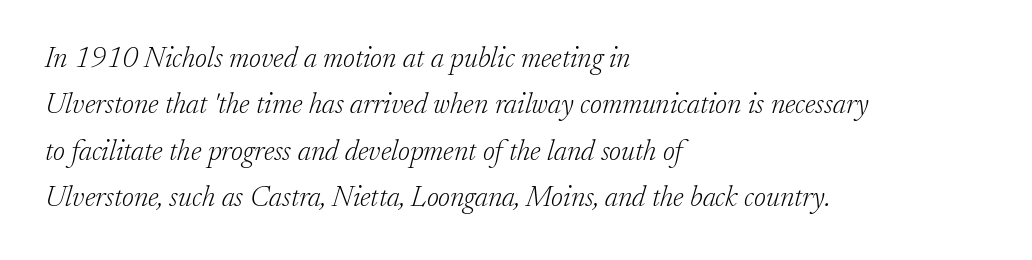
Character widths vary here, with narrow letters taking less room than wide ones. Tall strokes in this sample are angled rather than plumb. Each stroke keeps to a modest, everyday thickness or less. Does the copy run flush right? No — it runs flush left. Underline: absent. Spacing between characters is what you'd get straight out of the box.
